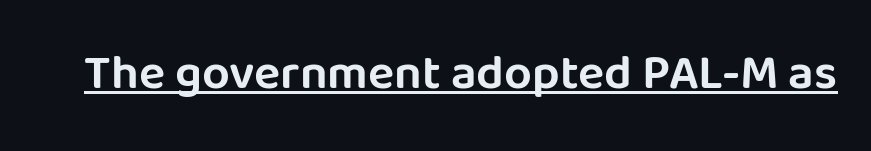
The image shows 49 px sans-serif type, upright; set normal letter spacing, underlined; low stroke contrast and a large x-height.
